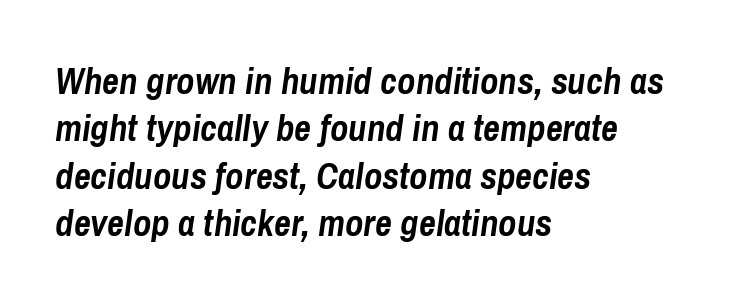
Q: Is the text bold? A: Yes.
Q: Is the text italic (slanted)? A: Yes, it leans right by about 8 degrees.
Q: Is the text underlined? A: No.
Q: How is the paragraph aligned? A: Left-aligned.
Q: Is the spacing between letters normal or unusually wide? A: Normal.
Q: Is the spacing between lines tight, normal or loose? A: Normal.
Q: Width (condensed, normal, or wide)? A: Condensed.
Q: Stroke contrast? A: Low.
Q: x-height? A: Medium.
Q: Monospaced? A: No.
